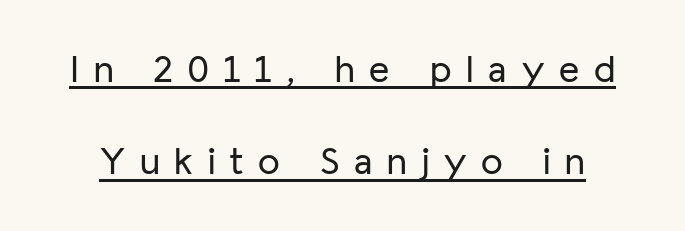
{"serif": "no", "italic": "no", "width": "normal", "stroke_contrast": "low", "x_height": "medium", "monospaced": "no", "underline": "yes", "line_spacing": "loose", "line_spacing_ratio": 2.37, "letter_spacing": "wide", "letter_spacing_em": 0.38, "glyph_px": 39}
